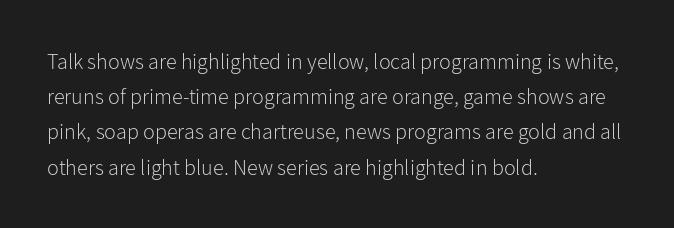
{"italic": "no", "bold": "no", "underline": "no", "align": "left", "line_spacing": "normal", "line_spacing_ratio": 1.6, "letter_spacing": "normal", "letter_spacing_em": 0.0, "glyph_px": 22}
